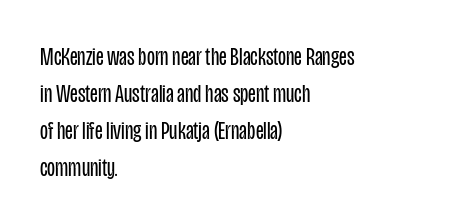
Rule under the text: the space is simply empty. The tracking reads as untouched default to a designer's eye. Compared with a typical body face, this is equally light or lighter still. A student would call this left alignment; a typographer would say flush left, rag right. The rows are spaced the way most documents space them.
